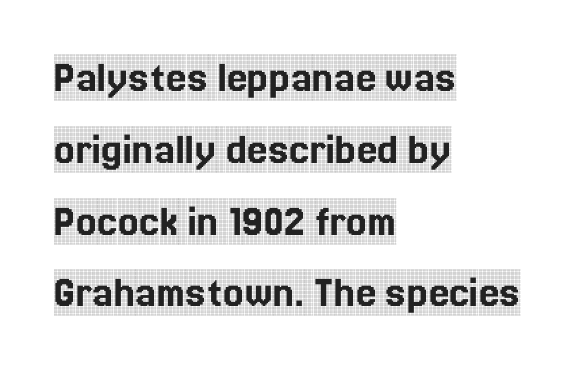
Q: Is the text italic (slanted)? A: No, it is upright.
Q: Is the typeface a serif or a sans-serif typeface? A: Serif.
Q: Is the text underlined? A: No.
Q: How is the paragraph aligned? A: Left-aligned.
Q: Is the spacing between letters normal or unusually wide? A: Normal.
Q: Is the spacing between lines tight, normal or loose? A: Normal.
Q: Width (condensed, normal, or wide)? A: Condensed.
Q: x-height? A: Large.
Q: Monospaced? A: No.
